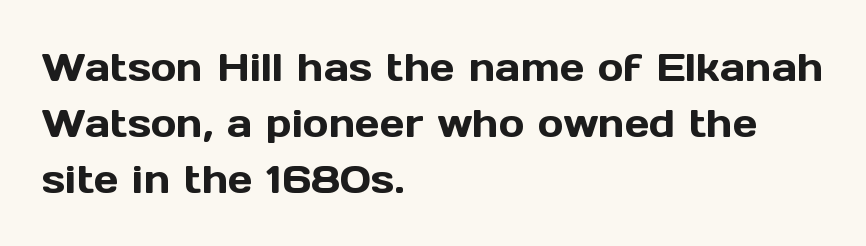
Q: Is the text italic (slanted)? A: No, it is upright.
Q: Is the typeface a serif or a sans-serif typeface? A: Sans-serif.
Q: Is the text underlined? A: No.
Q: How is the paragraph aligned? A: Left-aligned.
Q: Is the spacing between letters normal or unusually wide? A: Normal.
Q: Is the spacing between lines tight, normal or loose? A: Normal.
Q: Width (condensed, normal, or wide)? A: Normal.
Q: x-height? A: Medium.
Q: Monospaced? A: No.
